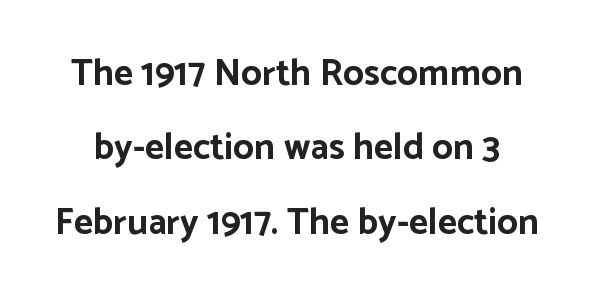
Examine the stroke ends and you'll find no serifs. You could call the tracking neutral — neither tight nor loose. The space directly below the letters is spotless. The axis of the letterforms is exactly vertical. Spacing verdict: proportional, widths tailored to each character.
